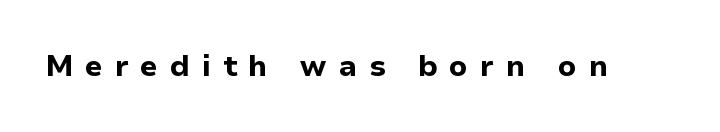
Look at the bottom of the vertical strokes: they stop flat, with no serifs. A clean baseline with only descenders dipping below it. Is there any slant? The stems are plumb. Set as a true bold cut, around the 700 mark. The horizontal fit of the characters is loose and conspicuously gappy. Do the characters align in a grid? No, the font is proportional.
